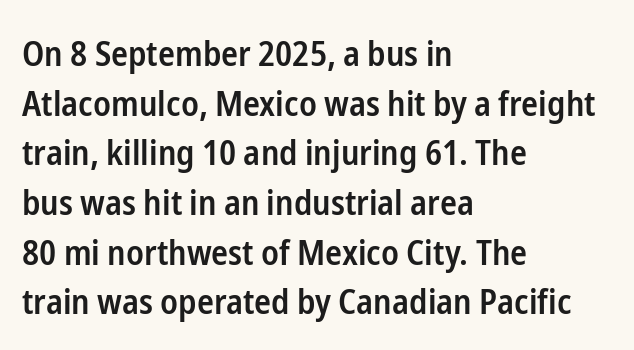
Q: Is the text bold? A: Semi-bold.
Q: Is the text italic (slanted)? A: No, it is upright.
Q: Is the typeface a serif or a sans-serif typeface? A: Sans-serif.
Q: Is the text underlined? A: No.
Q: How is the paragraph aligned? A: Left-aligned.
Q: Is the spacing between letters normal or unusually wide? A: Normal.
Q: Is the spacing between lines tight, normal or loose? A: Normal.
Q: Width (condensed, normal, or wide)? A: Condensed.
Q: Stroke contrast? A: Low.
Q: x-height? A: Medium.
Q: Monospaced? A: No.
